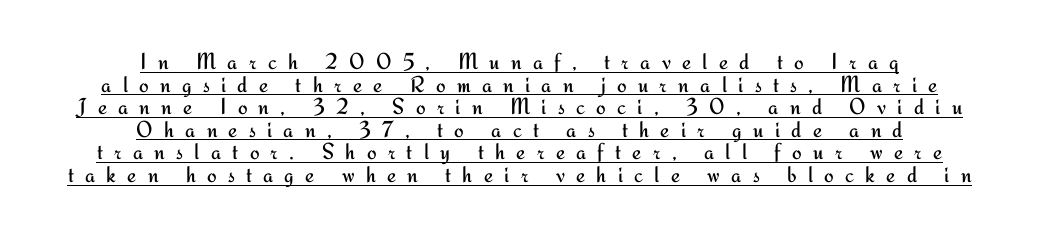
{"italic": "no", "bold": "no", "underline": "yes", "align": "center", "line_spacing": "tight", "line_spacing_ratio": 0.98, "letter_spacing": "wide", "letter_spacing_em": 0.49, "glyph_px": 23}
